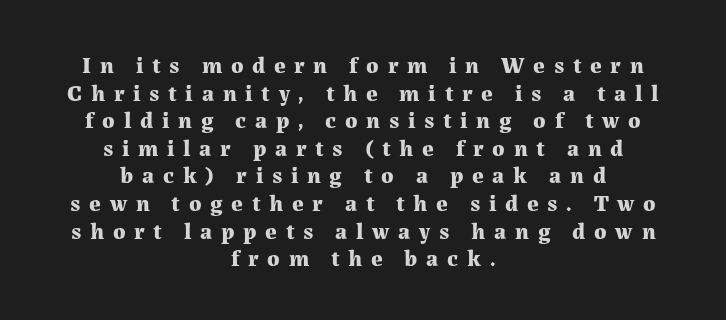
Posture: straight, roman, zero tilt. Is the block centered? Yes — each line is placed symmetrically about the middle. Every letter is thick-stroked: bold, no question. The passage shown has open, widely tracked lettering throughout. Letters rest on an invisible, unmarked baseline.
